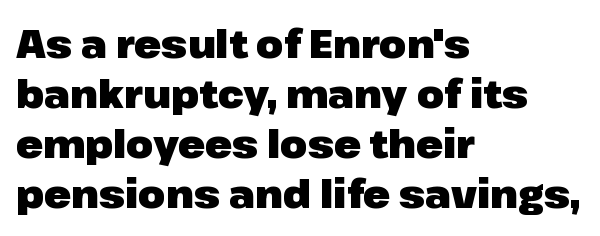
Underlining? Definitely not there. The letters are bold, with thick, heavy strokes. Italic: no, the glyphs are upright roman. Is the letter spacing exaggerated? No — it looks like the ordinary default. Looks like regular typesetting: each glyph gets only the width it needs.
